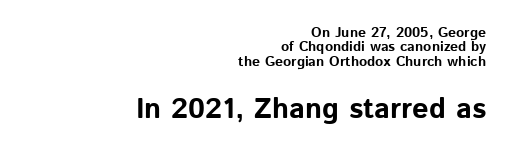
Q: Is the text bold? A: Yes.
Q: Is the text italic (slanted)? A: No, it is upright.
Q: Is the typeface a serif or a sans-serif typeface? A: Sans-serif.
Q: Is the text underlined? A: No.
Q: How is the paragraph aligned? A: Right-aligned.
Q: Is the spacing between letters normal or unusually wide? A: Normal.
Q: Is the spacing between lines tight, normal or loose? A: Tight.
Q: Which block of text is set in a larger size, the first (top) or the second (bottom)? A: The second (bottom) one.
Q: Width (condensed, normal, or wide)? A: Normal.
Q: Stroke contrast? A: Low.
Q: x-height? A: Medium.
Q: Monospaced? A: No.
